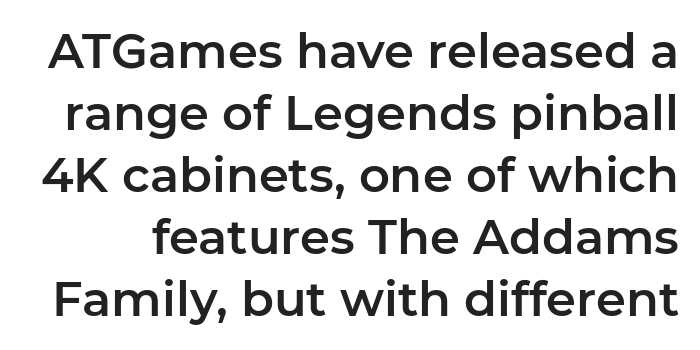
{"serif": "no", "italic": "no", "width": "normal", "stroke_contrast": "low", "x_height": "medium", "monospaced": "no", "underline": "no", "line_spacing": "normal", "line_spacing_ratio": 1.29, "letter_spacing": "normal", "letter_spacing_em": 0.0, "glyph_px": 48}
